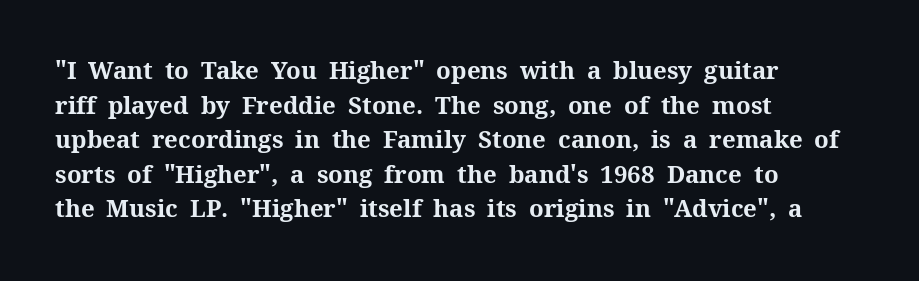
{"italic": "no", "bold": "yes", "underline": "no", "align": "left", "line_spacing": "normal", "line_spacing_ratio": 1.44, "letter_spacing": "normal", "letter_spacing_em": 0.0, "glyph_px": 24}
